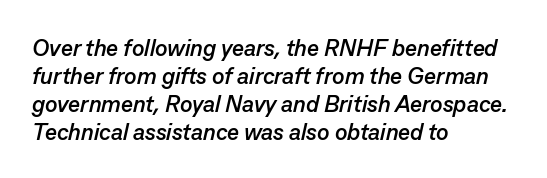
The image shows 23 px bold type, italic (leaning right); set left-aligned, line spacing 1.22x, normal letter spacing, not underlined.
